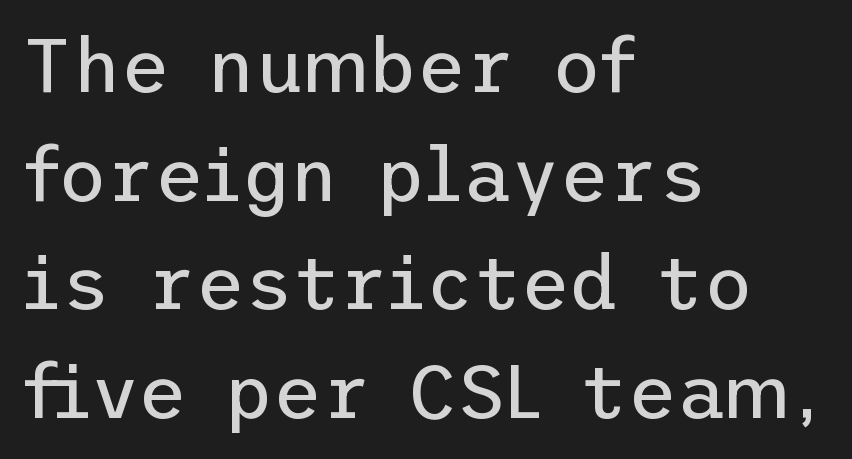
{"serif": "no", "italic": "no", "bold": "no", "weight": "regular", "width": "normal", "stroke_contrast": "low", "x_height": "medium", "underline": "no", "align": "left", "line_spacing": "normal", "line_spacing_ratio": 1.45, "letter_spacing": "normal", "letter_spacing_em": 0.0, "glyph_px": 75}
